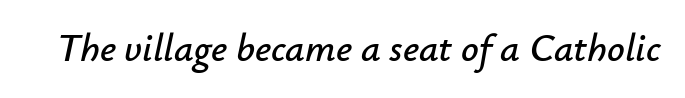
{"italic": "yes", "lean": "right", "slant_degrees": 12, "width": "normal", "stroke_contrast": "low", "x_height": "small", "monospaced": "no", "underline": "no", "letter_spacing": "normal", "letter_spacing_em": 0.0, "glyph_px": 39}
